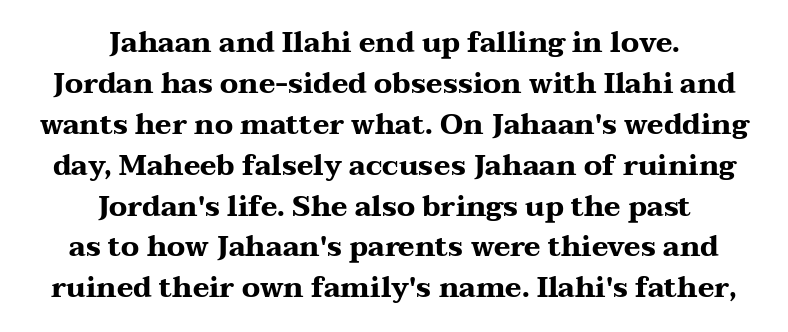
A dark, heavy texture on the line: the type is bold. The letterforms sit shoulder to shoulder at normal distance. Each line is balanced around a shared central axis. Yep, those are serifs on the letters.
